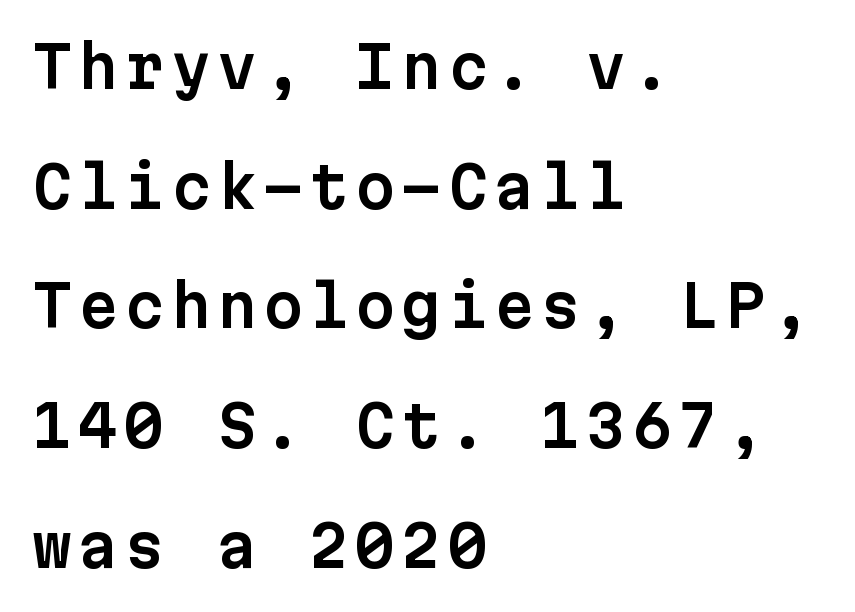
{"serif": "no", "italic": "no", "width": "normal", "stroke_contrast": "low", "x_height": "medium", "monospaced": "yes", "underline": "no", "align": "left", "line_spacing": "loose", "line_spacing_ratio": 2.1, "glyph_px": 57}
